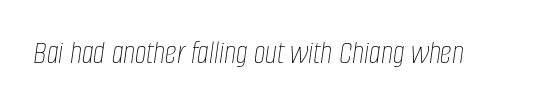
The image shows 33 px thin, condensed type, italic (leaning right); set normal letter spacing, not underlined; low stroke contrast and a large x-height.
